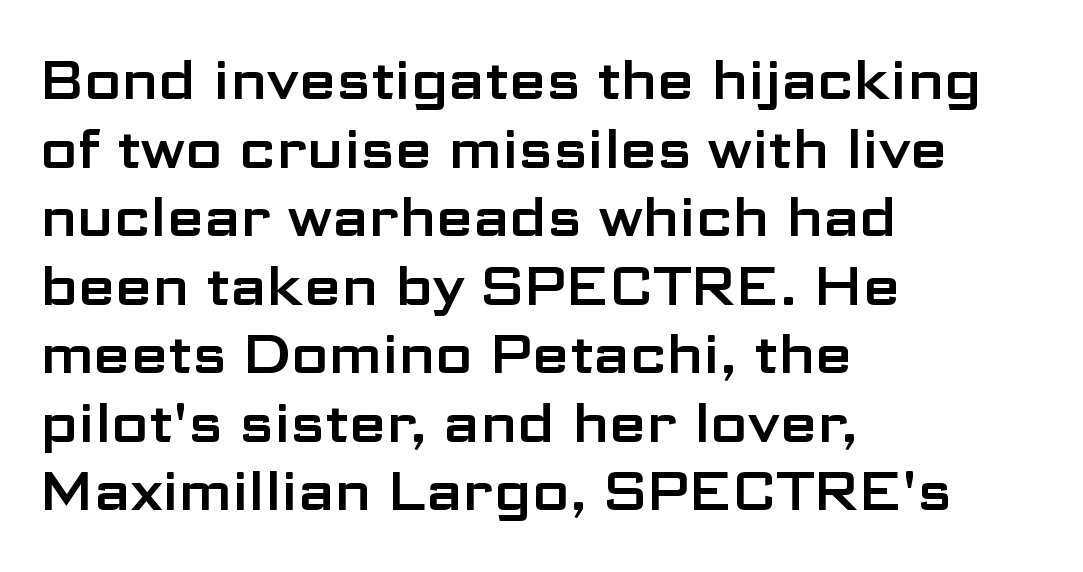
Q: Is the text italic (slanted)? A: No, it is upright.
Q: Is the typeface a serif or a sans-serif typeface? A: Sans-serif.
Q: Is the text underlined? A: No.
Q: How is the paragraph aligned? A: Left-aligned.
Q: Is the spacing between letters normal or unusually wide? A: Normal.
Q: Is the spacing between lines tight, normal or loose? A: Normal.
Q: Width (condensed, normal, or wide)? A: Wide.
Q: Stroke contrast? A: Low.
Q: x-height? A: Medium.
Q: Monospaced? A: No.
